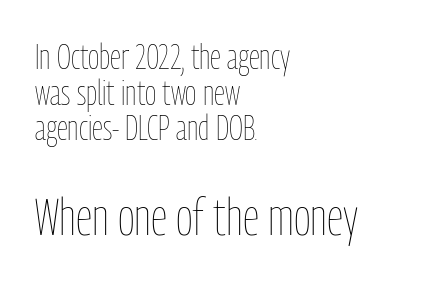
No extra ink here — the face is not bold. This sample trades vertical openness for compactness between lines. A roman cut, with each character standing at attention. Each letter keeps its own natural width here, so spacing adapts to shape. Underlining? Definitely not there.
